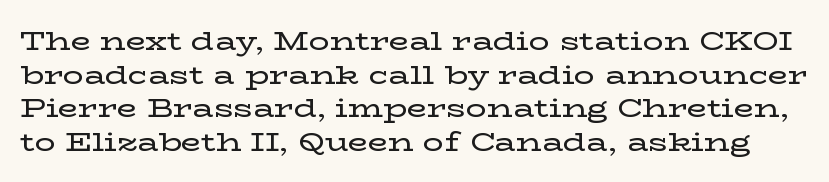
Vertical spacing — default. Nothing unusual about the tracking: characters are spaced as the font intends. Plain, unruled lines of type. Every character sits straight up, as roman type does.
